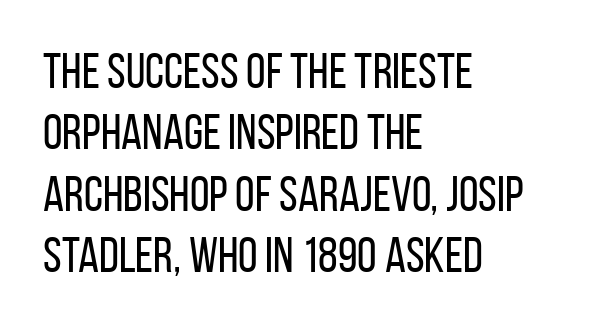
The image shows 50 px regular-weight, condensed sans-serif type, upright; set left-aligned, line spacing 1.23x, normal letter spacing, not underlined; low stroke contrast and a large x-height.
